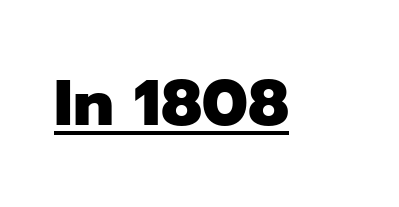
The image shows 65 px heavy sans-serif type, upright; set normal letter spacing, underlined; low stroke contrast and a medium x-height.
